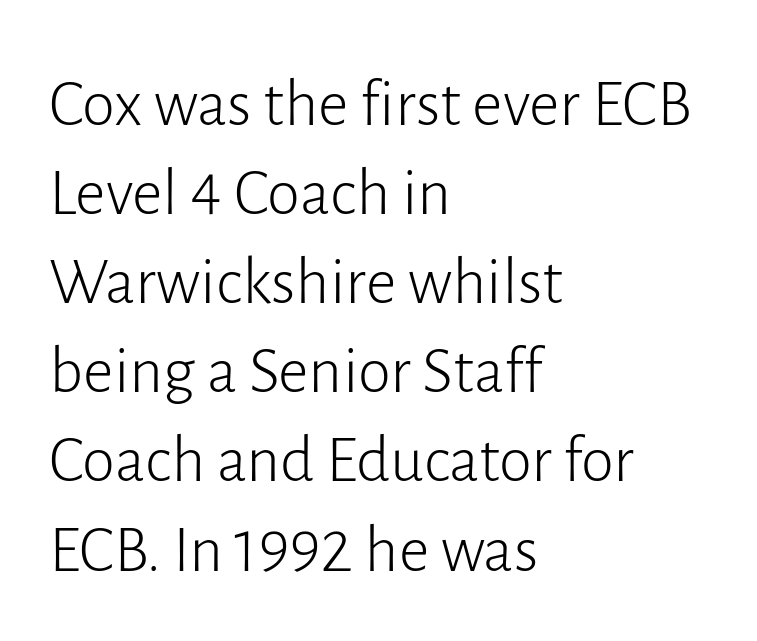
{"serif": "no", "italic": "no", "bold": "no", "weight": "light", "width": "normal", "stroke_contrast": "low", "x_height": "medium", "monospaced": "no", "underline": "no", "align": "left", "line_spacing": "normal", "line_spacing_ratio": 1.33, "letter_spacing": "normal", "letter_spacing_em": 0.0, "glyph_px": 67}
